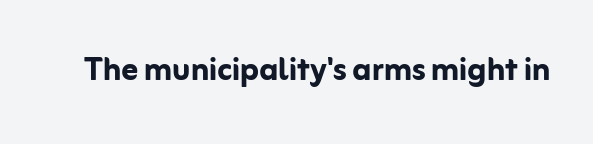
The image shows 41 px semibold sans-serif type, upright; set normal letter spacing, not underlined; low stroke contrast and a medium x-height.
